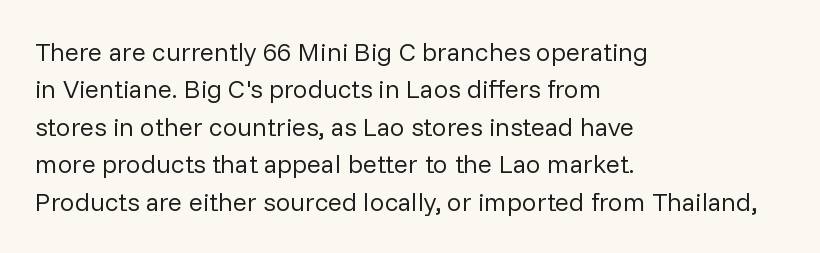
Q: Is the text bold? A: No.
Q: Is the text italic (slanted)? A: No, it is upright.
Q: Is the text underlined? A: No.
Q: How is the paragraph aligned? A: Left-aligned.
Q: Is the spacing between letters normal or unusually wide? A: Normal.
Q: Is the spacing between lines tight, normal or loose? A: Normal.
